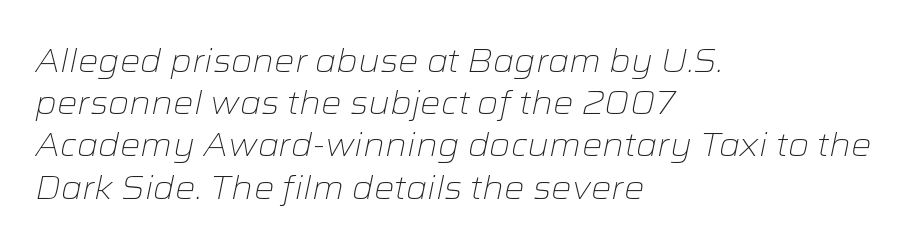
Q: Is the text bold? A: No.
Q: Is the text italic (slanted)? A: Yes, it leans right by about 12 degrees.
Q: Is the text underlined? A: No.
Q: How is the paragraph aligned? A: Left-aligned.
Q: Is the spacing between letters normal or unusually wide? A: Normal.
Q: Is the spacing between lines tight, normal or loose? A: Normal.
Q: Width (condensed, normal, or wide)? A: Wide.
Q: Stroke contrast? A: Low.
Q: x-height? A: Medium.
Q: Monospaced? A: No.
